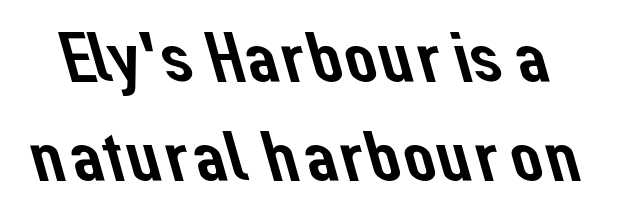
Q: Is the typeface a serif or a sans-serif typeface? A: Sans-serif.
Q: Is the text underlined? A: No.
Q: Is the spacing between letters normal or unusually wide? A: Normal.
Q: Is the spacing between lines tight, normal or loose? A: Normal.
Q: Width (condensed, normal, or wide)? A: Normal.
Q: Stroke contrast? A: Low.
Q: x-height? A: Medium.
Q: Monospaced? A: No.
